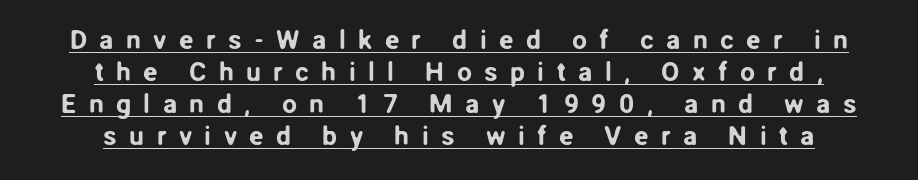
This rendering features underlined lettering. The lines are quadded center. Honestly, the letter spacing is so wide it's the main thing you notice. You can tell it's not italic because the verticals are truly vertical.
